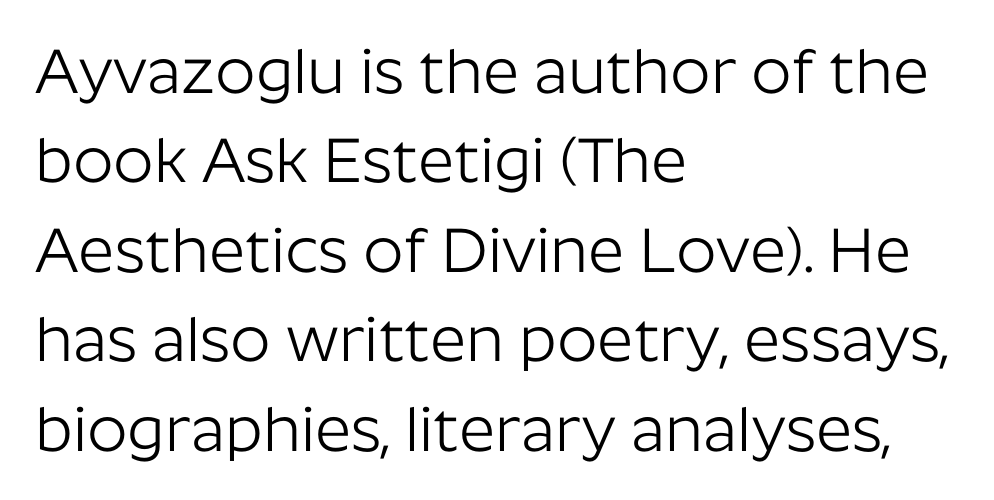
Is this a fixed-width face? No — the glyphs have proportional, varying widths. Nothing heavy about these letters — not bold at all. The font family rendered here belongs to the sans-serif group. The gap between lines stays unmarked.
